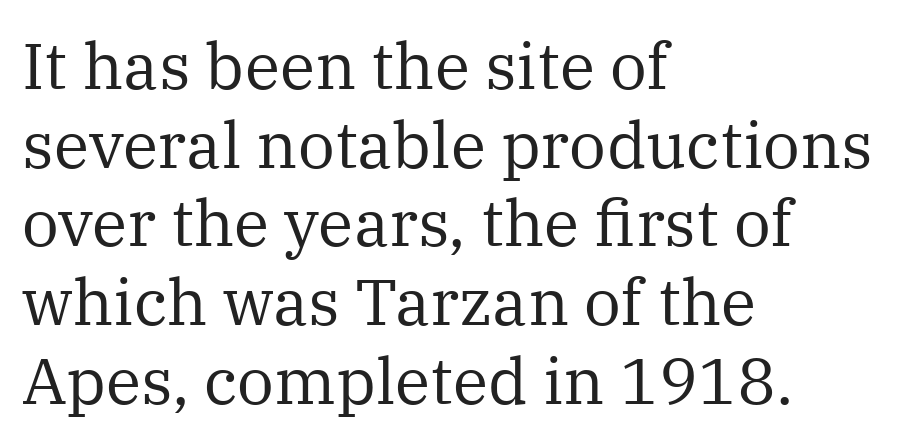
The image shows 65 px regular-weight serif type, upright; set left-aligned, line spacing 1.21x, normal letter spacing, not underlined; medium stroke contrast and a medium x-height.
